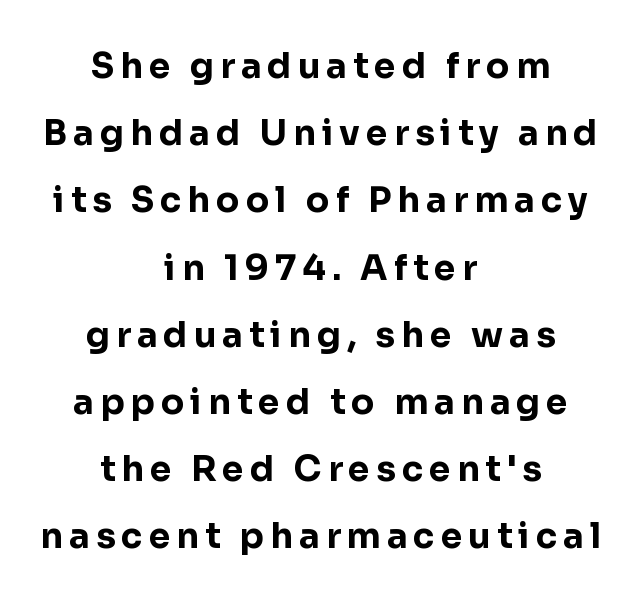
The image shows 35 px bold sans-serif type, upright; set centered, loose line spacing (1.92x), not underlined; low stroke contrast and a medium x-height.
